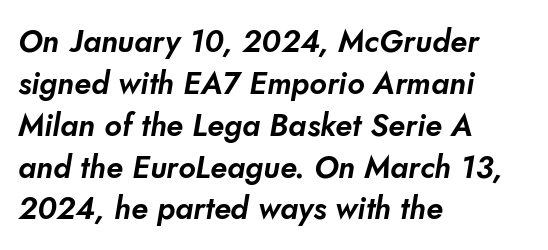
{"serif": "no", "width": "normal", "stroke_contrast": "low", "x_height": "small", "monospaced": "no", "underline": "no", "align": "left", "line_spacing": "normal", "line_spacing_ratio": 1.35, "letter_spacing": "normal", "letter_spacing_em": 0.0, "glyph_px": 31}
